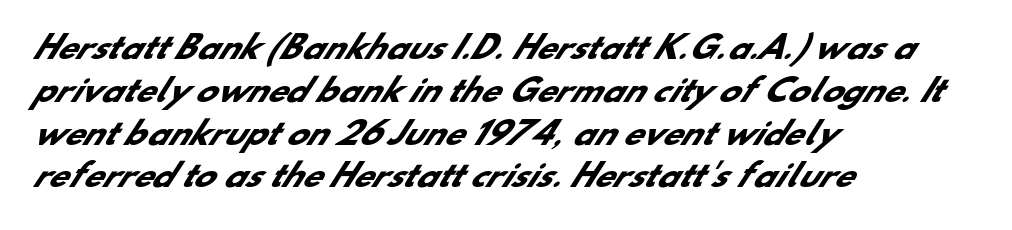
{"serif": "no", "bold": "yes", "weight": "heavy", "width": "normal", "stroke_contrast": "low", "x_height": "small", "monospaced": "no", "underline": "no", "align": "left", "line_spacing": "normal", "line_spacing_ratio": 1.38, "letter_spacing": "normal", "letter_spacing_em": 0.0, "glyph_px": 31}
